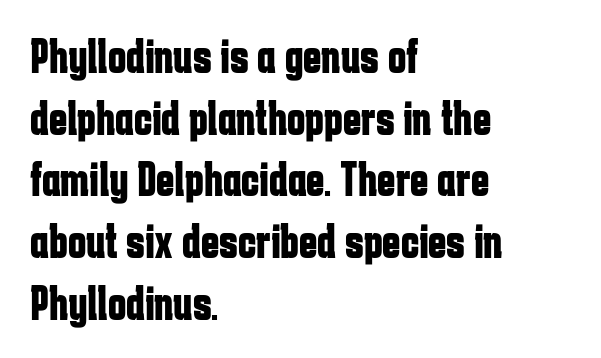
Ascenders rise straight up at ninety degrees. If you measured baseline to baseline, you'd find a middling distance. Check under the words: just untouched page. On the weight axis this lands at bold, roughly 700. Notice how the passage keeps a crisp vertical edge on the left only. Do the characters align in a grid? No, the font is proportional.
